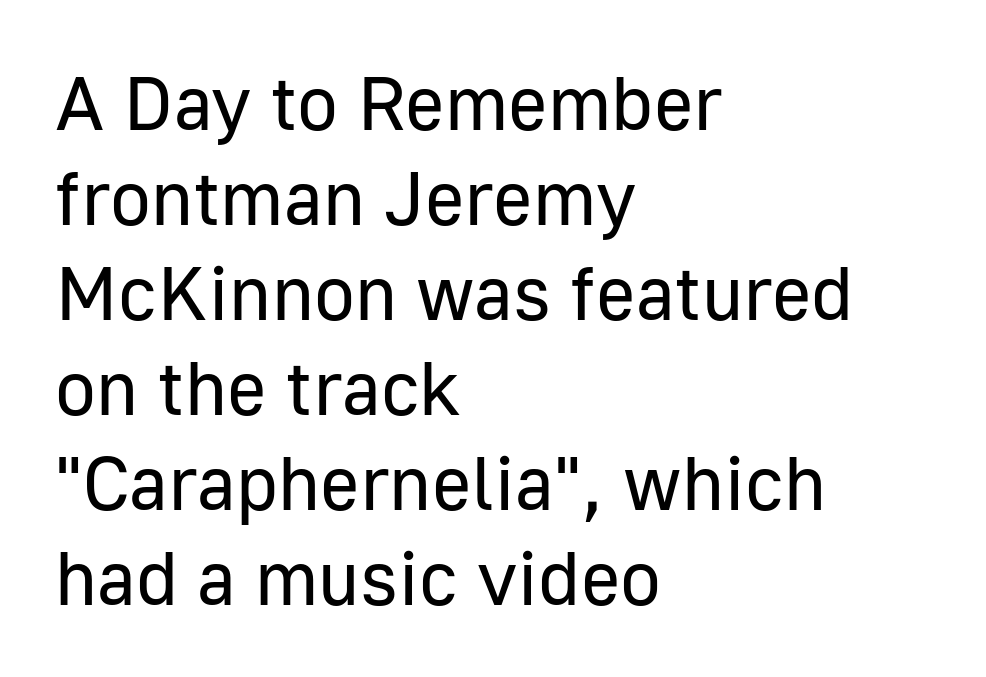
The text was rendered using a sans face with plain stroke endings. The text block is weighted toward the left margin, trailing off unevenly rightward. Note the varied advance widths — an 'i' is clearly narrower than an 'm'. You could call the tracking neutral — neither tight nor loose.
